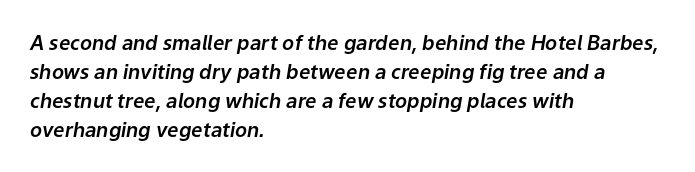
Q: Is the text italic (slanted)? A: Yes, it leans right by about 9 degrees.
Q: Is the text underlined? A: No.
Q: How is the paragraph aligned? A: Left-aligned.
Q: Is the spacing between letters normal or unusually wide? A: Normal.
Q: Is the spacing between lines tight, normal or loose? A: Normal.
